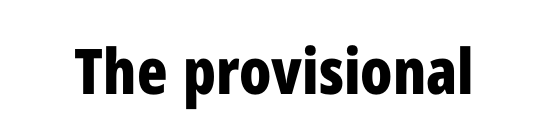
{"serif": "no", "italic": "no", "bold": "yes", "weight": "bold", "width": "condensed", "stroke_contrast": "low", "x_height": "medium", "monospaced": "no", "underline": "no", "letter_spacing": "normal", "letter_spacing_em": 0.0, "glyph_px": 63}
